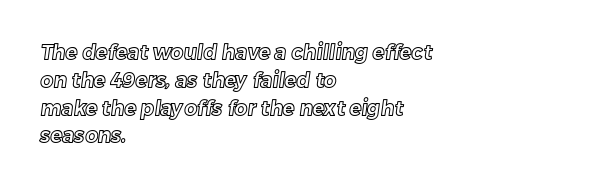
Each line starts at the same left margin while the right side varies. The foot of each line stays bare and open. Summary of vertical rhythm: regular, with standard interline spacing. The passage shown has conventional tracking throughout.
